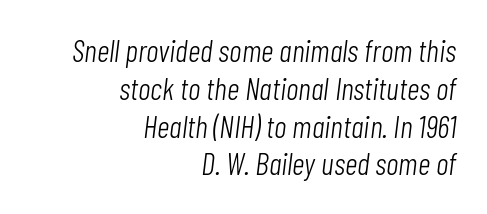
The image shows 31 px light, condensed type, italic (leaning right); set right-aligned, line spacing 1.22x, normal letter spacing, not underlined; low stroke contrast and a medium x-height.
